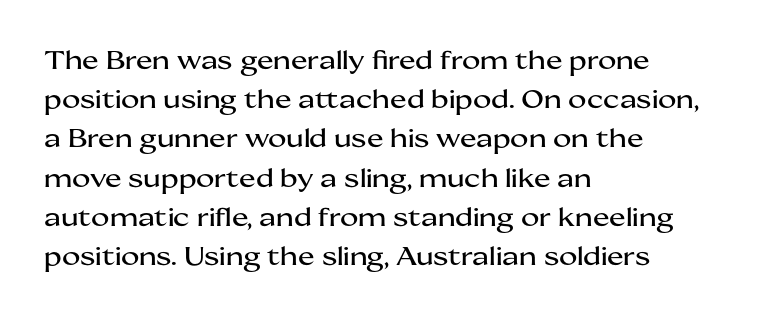
The image shows 25 px text type, upright; set left-aligned, normal line spacing (1.57x), normal letter spacing, not underlined.
